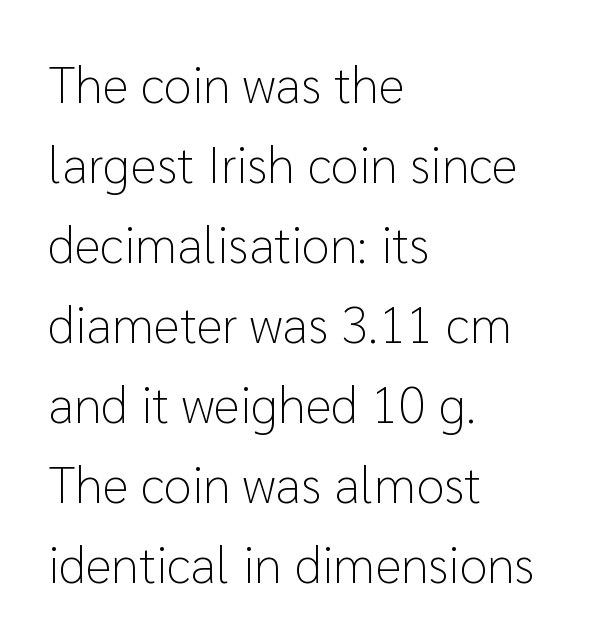
No feet cap the strokes, marking this as sans-serif type. These lines sit exactly where default settings would place them. Compared with typical body copy, the letter spacing here is the same. Do the characters align in a grid? No, the font is proportional. Weight class: somewhere from thin through regular. Notice how the passage keeps a crisp vertical edge on the left only.
